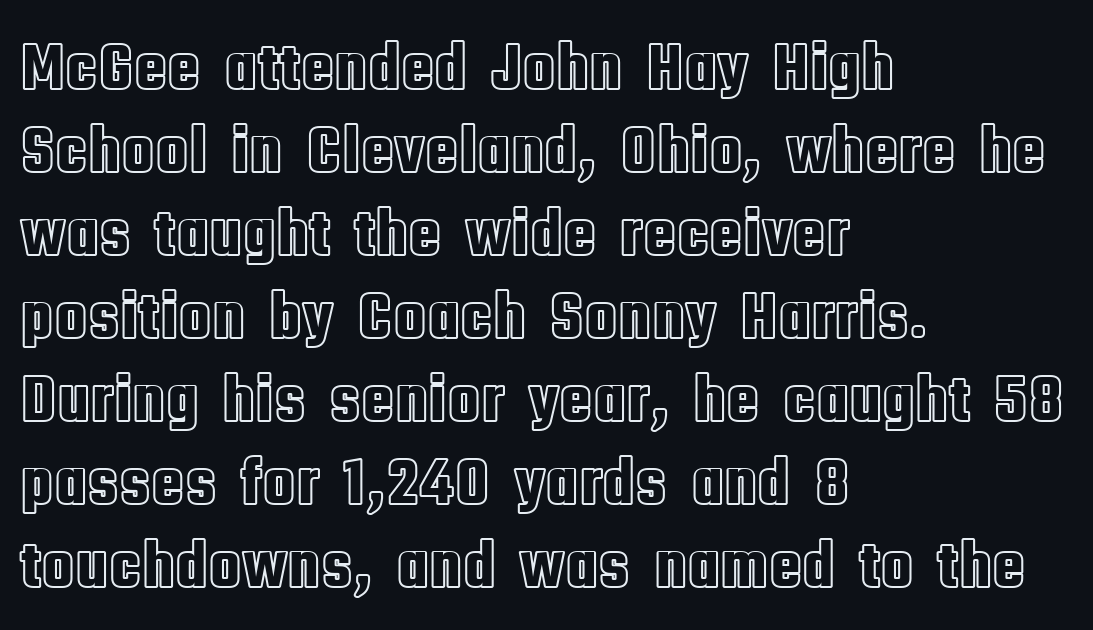
The image shows 68 px condensed type, upright; set left-aligned, line spacing 1.22x, normal letter spacing, not underlined; a large x-height.
